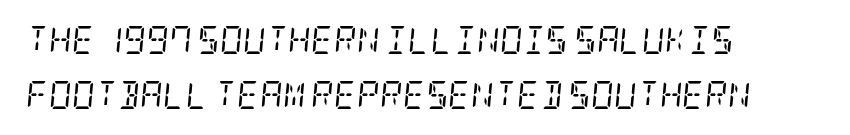
The image shows 28 px regular-weight, condensed serif type, italic (leaning right); set left-aligned, loose line spacing (1.96x), normal letter spacing, not underlined; low stroke contrast and a large x-height.
